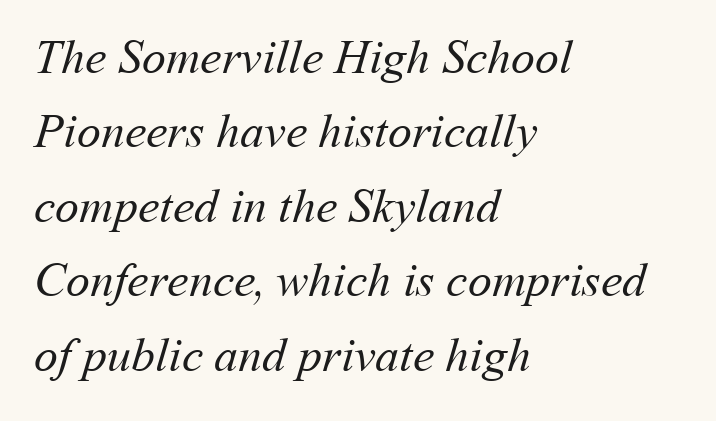
The image shows 48 px regular-weight type; set left-aligned, normal line spacing (1.55x), normal letter spacing, not underlined; medium stroke contrast and a medium x-height.
